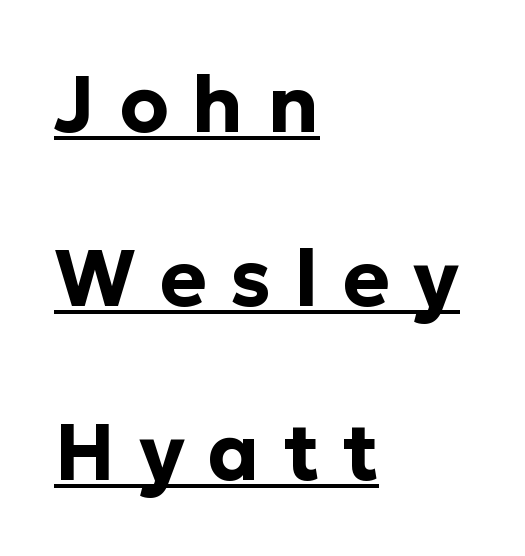
How would I describe the line gaps? Wide and relaxed. The glyphs in this specimen are sans serif. Style check: upright. The letters are bold, with thick, heavy strokes. The typesetter chose a ragged-right arrangement here.
